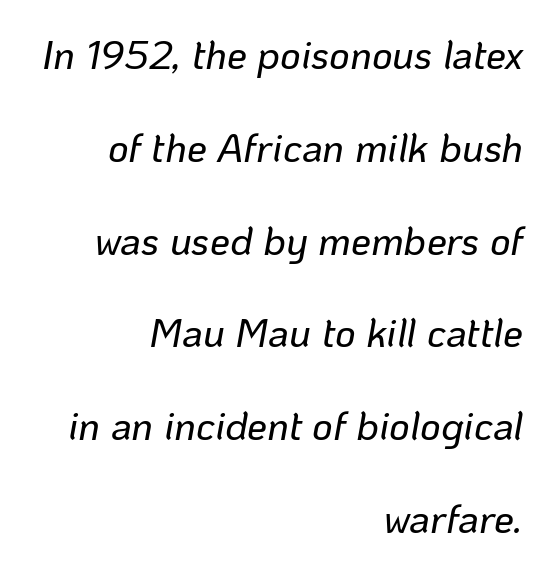
The image shows 40 px text type, italic (leaning right); set right-aligned, loose line spacing (2.32x), normal letter spacing, not underlined; low stroke contrast and a medium x-height.
